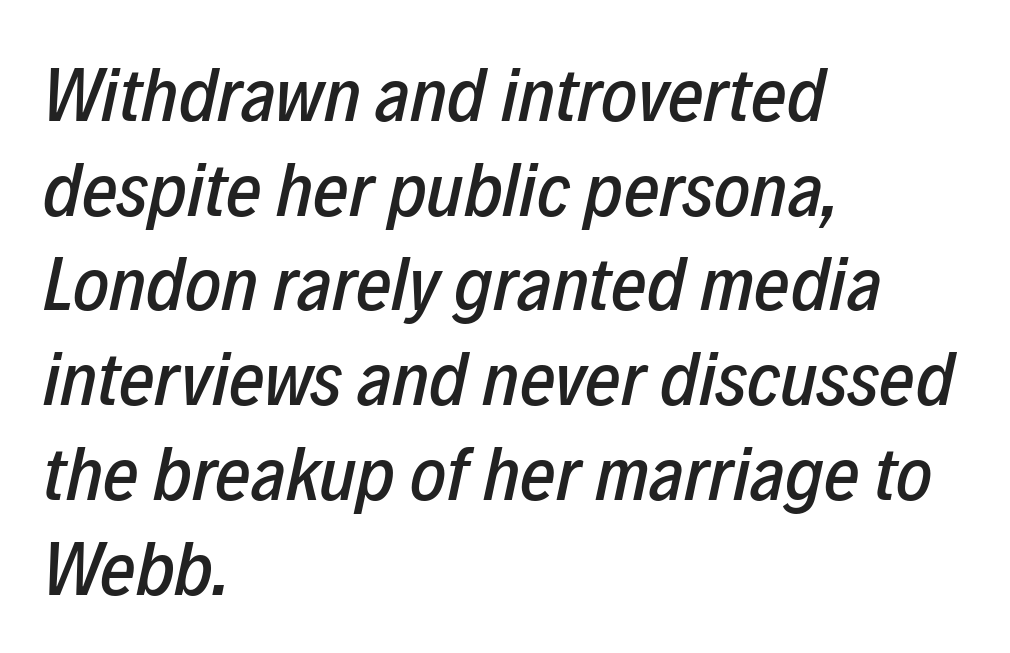
Clear beneath every line of the passage. Note the varied advance widths — an 'i' is clearly narrower than an 'm'. One-word summary of the alignment: left. The whole block is typeset with a tilt. Tracking value appears to be zero — textbook default spacing.
